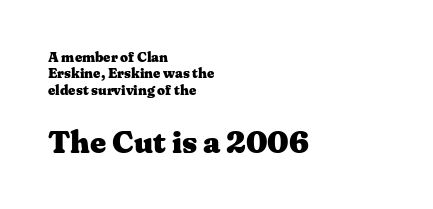
One-word summary of the alignment: left. The rendering uses a bold face; every stroke is thick and dark. Italic: no, the glyphs are upright roman. Think of a printed novel: that variable character pitch is what you see here. Letterform terminals end in serifs throughout the passage.
